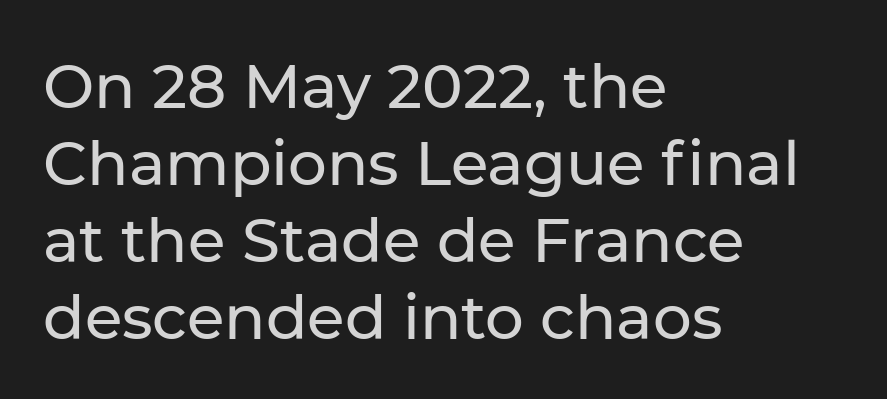
{"serif": "no", "italic": "no", "width": "normal", "stroke_contrast": "low", "x_height": "medium", "monospaced": "no", "underline": "no", "align": "left", "line_spacing": "normal", "line_spacing_ratio": 1.26, "letter_spacing": "normal", "letter_spacing_em": 0.0, "glyph_px": 61}
